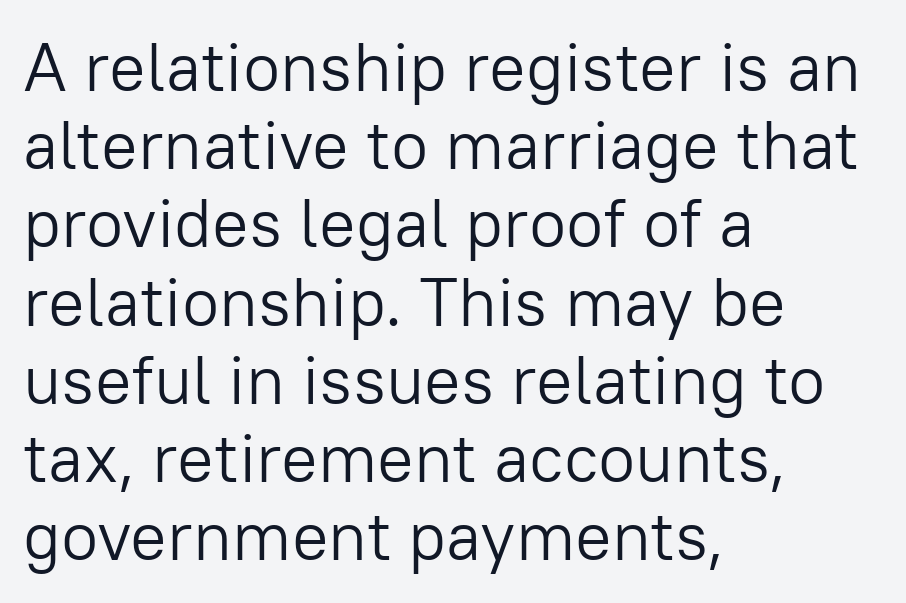
Q: Is the text bold? A: No.
Q: Is the text italic (slanted)? A: No, it is upright.
Q: Is the typeface a serif or a sans-serif typeface? A: Sans-serif.
Q: Is the text underlined? A: No.
Q: How is the paragraph aligned? A: Left-aligned.
Q: Is the spacing between letters normal or unusually wide? A: Normal.
Q: Is the spacing between lines tight, normal or loose? A: Tight.
Q: Width (condensed, normal, or wide)? A: Normal.
Q: Stroke contrast? A: Low.
Q: x-height? A: Medium.
Q: Monospaced? A: No.
